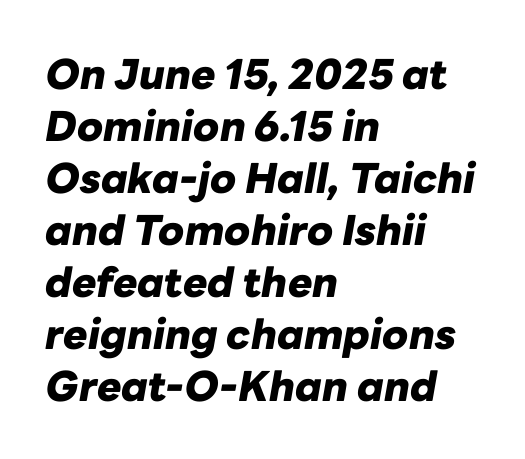
{"italic": "yes", "lean": "right", "slant_degrees": 10, "bold": "yes", "weight": "heavy", "width": "normal", "stroke_contrast": "low", "x_height": "medium", "monospaced": "no", "underline": "no", "align": "left", "line_spacing": "normal", "line_spacing_ratio": 1.27, "letter_spacing": "normal", "letter_spacing_em": 0.0, "glyph_px": 41}
